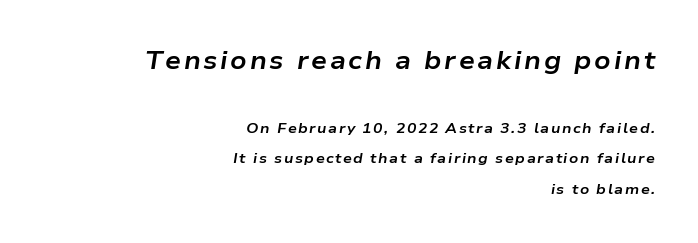
{"italic": "yes", "lean": "right", "slant_degrees": 9, "bold": "yes", "underline": "no", "align": "right", "line_spacing": "loose", "line_spacing_ratio": 2.19, "larger_block": "first", "size_ratio": 1.79, "glyph_px": 25}
